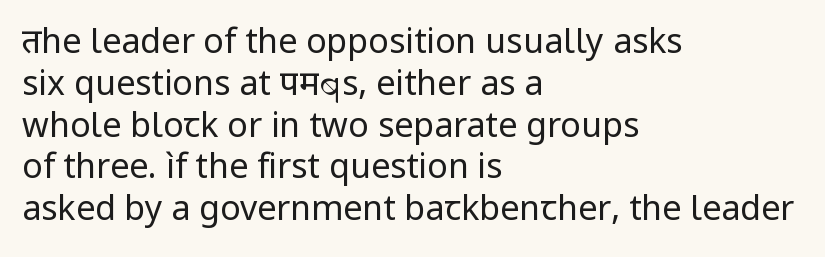
The letters advance in unequal steps, a hallmark of proportional type. Every row of glyphs begins at an identical x-position on the left. Beneath every word, the page is bare. The type sits square on the baseline with zero lean. The font sits on the lighter half of the weight spectrum, regular included. Nope, no serifs anywhere on these letters.
